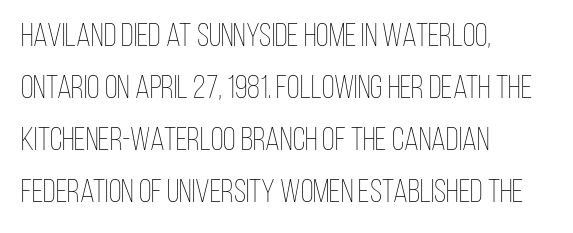
The passage shown is not bold in any degree. A student would call this left alignment; a typographer would say flush left, rag right. The designer left line spacing at the default. How are the letters spaced? Ordinarily, with no added tracking. The letters stand straight up with perfectly vertical stems. Think of a printed novel: that variable character pitch is what you see here.
